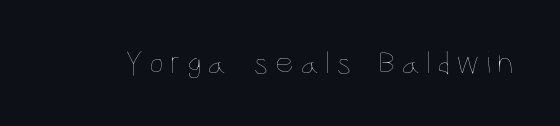
The gap between lines stays unmarked. Varying glyph widths throughout — classic text-font behaviour. No extra ink here — the face is not bold. The letters stand upright; this is a roman face.
